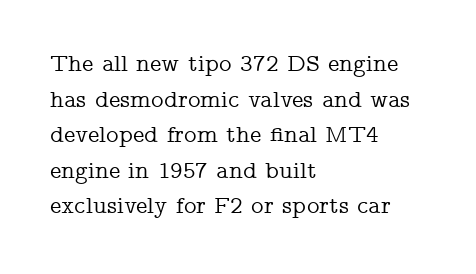
The image shows 24 px text type, upright; set left-aligned, normal line spacing (1.48x), normal letter spacing, not underlined.
